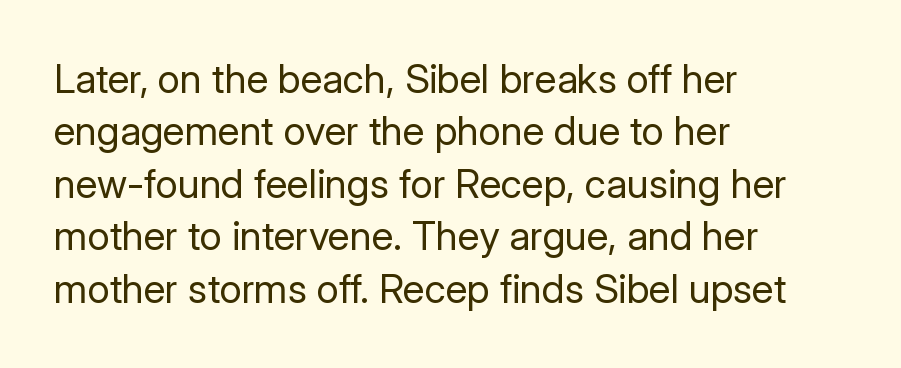
Q: Is the text bold? A: No.
Q: Is the text italic (slanted)? A: No, it is upright.
Q: Is the typeface a serif or a sans-serif typeface? A: Sans-serif.
Q: Is the text underlined? A: No.
Q: How is the paragraph aligned? A: Left-aligned.
Q: Is the spacing between letters normal or unusually wide? A: Normal.
Q: Is the spacing between lines tight, normal or loose? A: Normal.
Q: Width (condensed, normal, or wide)? A: Normal.
Q: Stroke contrast? A: Low.
Q: x-height? A: Medium.
Q: Monospaced? A: No.
